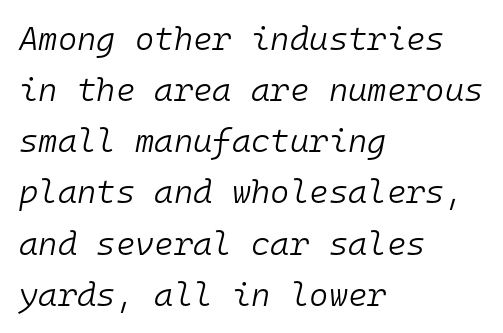
Compared with ordinary roman type, these characters are visibly tilted. No heavy texture on the line: the type isn't bold. Leftover space on each line is placed entirely after the last word. Summary of vertical rhythm: regular, with standard interline spacing. The glyphs are unaccompanied by any horizontal stroke below them.
